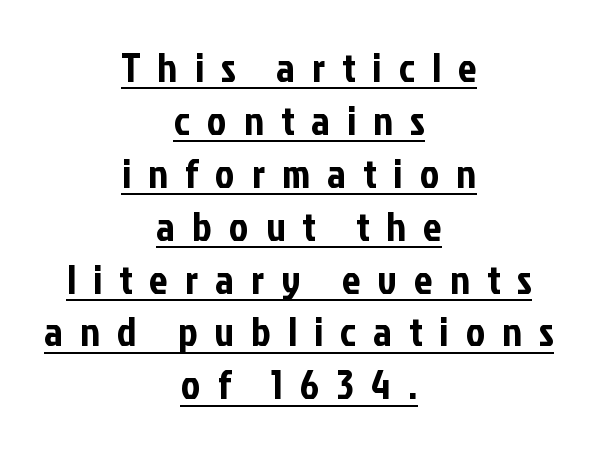
Each letter keeps its own natural width here, so spacing adapts to shape. These lines are centered, leaving both edges ragged. The passage shown has open, widely tracked lettering throughout. The font's upright variant was chosen for this text. The face used here appears with an underline applied. The rendering uses a moderate line-height, typical for paragraphs.
